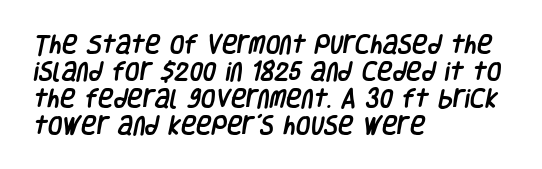
Between one letter and the next there's only the usual sliver of space. Nobody drew a line under any word here. One glance says typical: line gaps are just what's usual. This rendering uses left alignment, leaving the right contour irregular.
